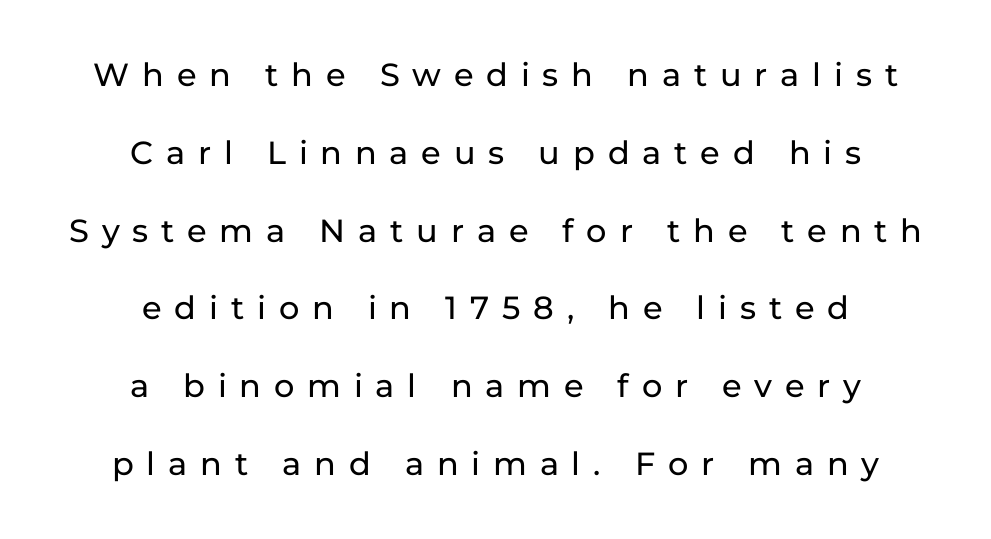
The image shows 32 px sans-serif type, upright; set centered, loose line spacing (2.43x), unusually wide letter spacing (+0.4 em), not underlined; low stroke contrast and a medium x-height.
